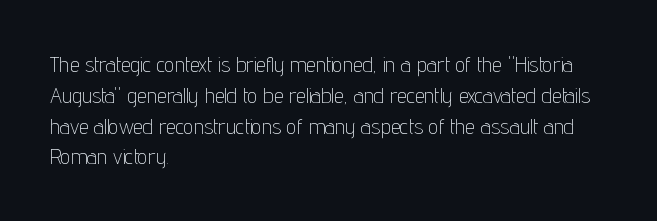
Summary of vertical rhythm: regular, with standard interline spacing. Short note: letters normally spaced. The font's upright variant was chosen for this text. Casual observation: everything's shoved over to the left.
